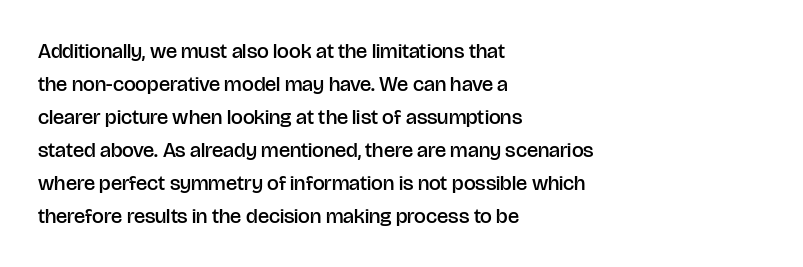
{"italic": "no", "bold": "semi", "underline": "no", "align": "left", "line_spacing": "normal", "line_spacing_ratio": 1.57, "letter_spacing": "normal", "letter_spacing_em": 0.0, "glyph_px": 21}
